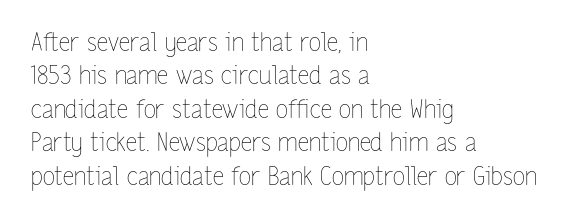
Notice how the stems are strictly vertical — no italics here. Clear beneath every line of the passage. Compared with typical paragraphs, the rows here are spaced about the same. The letters look calm and open, with moderate or lighter stems. Spacing between characters is what you'd get straight out of the box.
